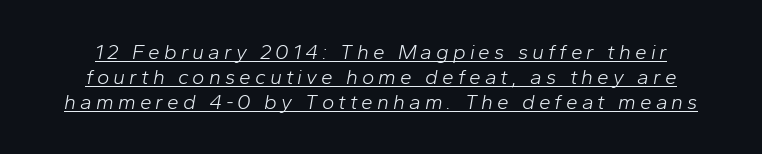
{"italic": "yes", "lean": "right", "slant_degrees": 10, "bold": "no", "underline": "yes", "line_spacing_ratio": 1.19, "glyph_px": 21}
